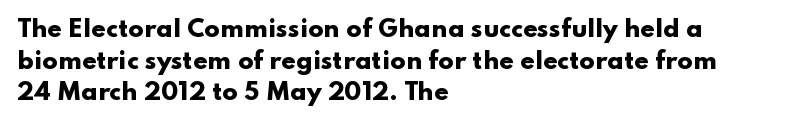
The image shows 23 px bold type, upright; set left-aligned, normal line spacing (1.38x), normal letter spacing, not underlined.
